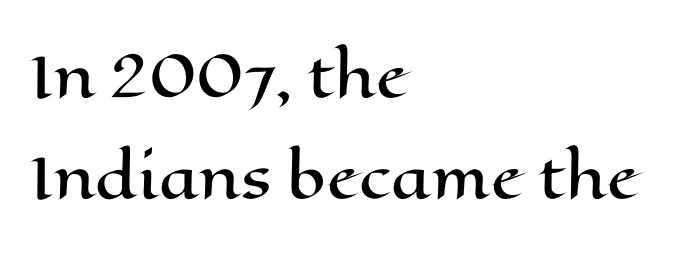
Q: Is the text italic (slanted)? A: No, it is upright.
Q: Is the text underlined? A: No.
Q: How is the paragraph aligned? A: Left-aligned.
Q: Is the spacing between letters normal or unusually wide? A: Normal.
Q: Width (condensed, normal, or wide)? A: Wide.
Q: Stroke contrast? A: High.
Q: x-height? A: Medium.
Q: Monospaced? A: No.
